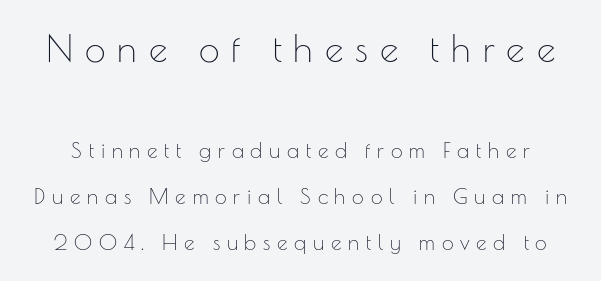
This sample trades compactness for vertical openness between lines. Descenders hang freely into open space. A typesetter would call this proportional, since set widths differ per character. This is roman type, the default non-slanted kind. You could only call the tracking loose — the letters float apart. Look at the bottom of the vertical strokes: they stop flat, with no serifs.
